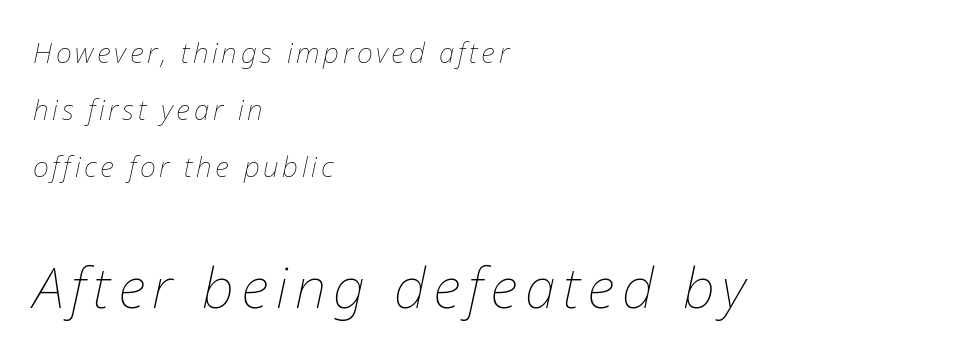
Horizontal alignment here is leftward, the default for most running prose. The block of text is sparse from top to bottom, with ample space between rows. A student would notice the bottom passage is typeset larger than what precedes it. Notice how the stems are inclined rather than vertical — that's the hallmark of italics.
